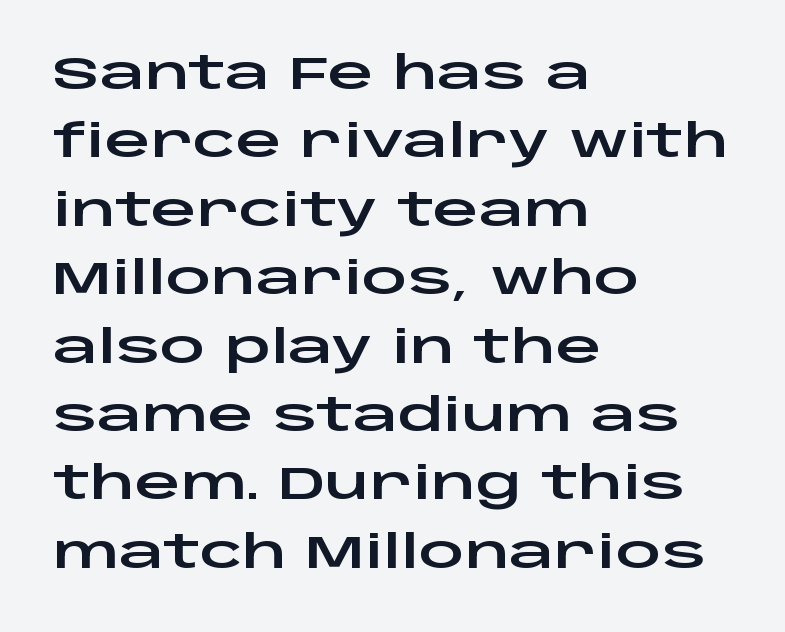
Q: Is the text italic (slanted)? A: No, it is upright.
Q: Is the typeface a serif or a sans-serif typeface? A: Sans-serif.
Q: Is the text underlined? A: No.
Q: How is the paragraph aligned? A: Left-aligned.
Q: Is the spacing between letters normal or unusually wide? A: Normal.
Q: Is the spacing between lines tight, normal or loose? A: Normal.
Q: Width (condensed, normal, or wide)? A: Wide.
Q: Stroke contrast? A: Low.
Q: x-height? A: Large.
Q: Monospaced? A: No.
